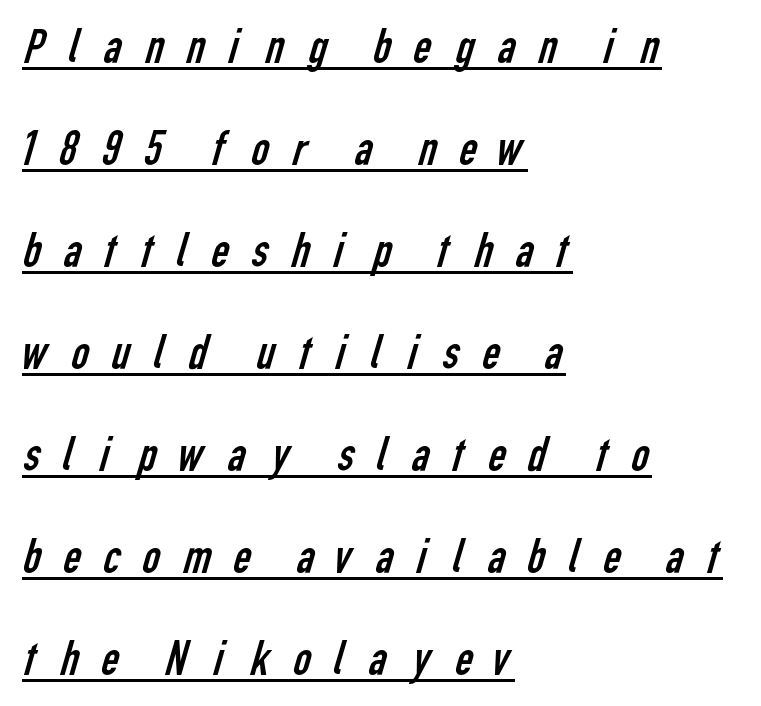
A classic flush-left, rag-right setting is used for this passage. The letters are spread apart with noticeably loose tracking. The space between consecutive lines is lavish. Each letter's strokes conclude bluntly, with no projecting serifs. Proportional: the letters do not fall into vertical columns. No letter is thick-stroked: the sample isn't bold.
